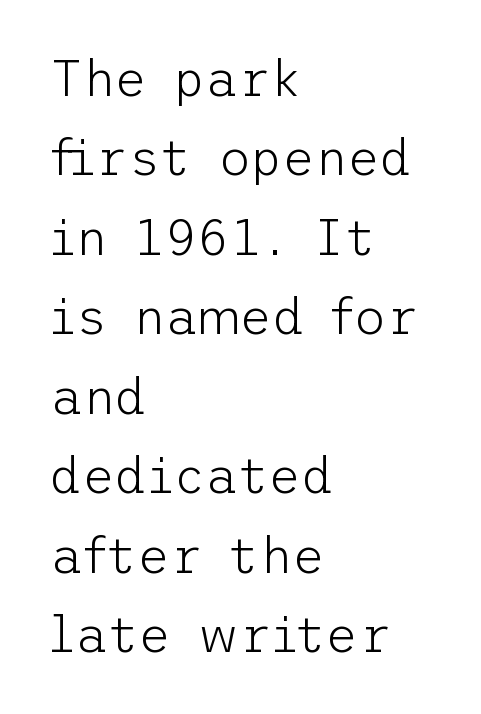
The image shows 50 px light sans-serif type, upright; set left-aligned, normal line spacing (1.59x), normal letter spacing, not underlined; low stroke contrast and a medium x-height.
